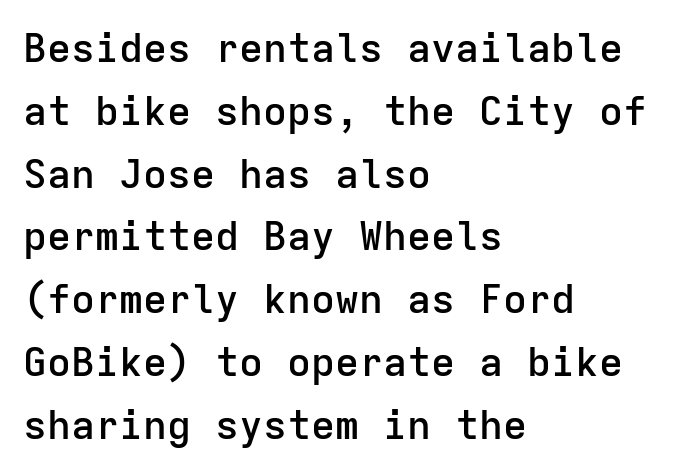
The image shows 40 px semibold sans-serif type, upright, monospaced; set left-aligned, normal line spacing (1.57x), normal letter spacing, not underlined; low stroke contrast and a medium x-height.
